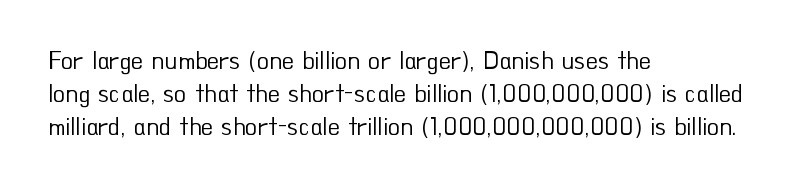
{"italic": "no", "bold": "no", "underline": "no", "align": "left", "line_spacing": "normal", "line_spacing_ratio": 1.33, "letter_spacing": "normal", "letter_spacing_em": 0.0, "glyph_px": 25}
